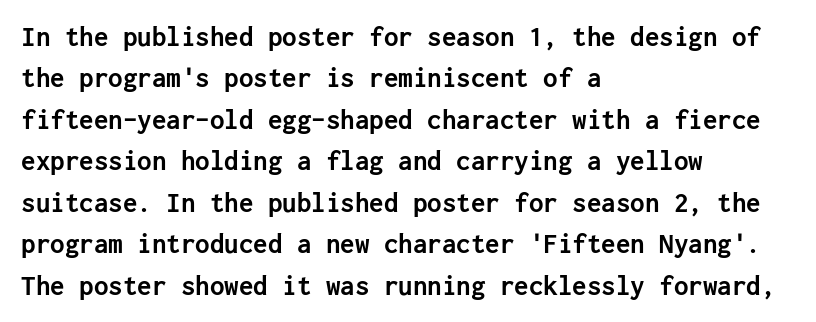
Q: Is the text bold? A: Yes.
Q: Is the text italic (slanted)? A: No, it is upright.
Q: Is the typeface a serif or a sans-serif typeface? A: Sans-serif.
Q: Is the text underlined? A: No.
Q: How is the paragraph aligned? A: Left-aligned.
Q: Is the spacing between letters normal or unusually wide? A: Normal.
Q: Is the spacing between lines tight, normal or loose? A: Normal.
Q: Width (condensed, normal, or wide)? A: Normal.
Q: Stroke contrast? A: Low.
Q: x-height? A: Medium.
